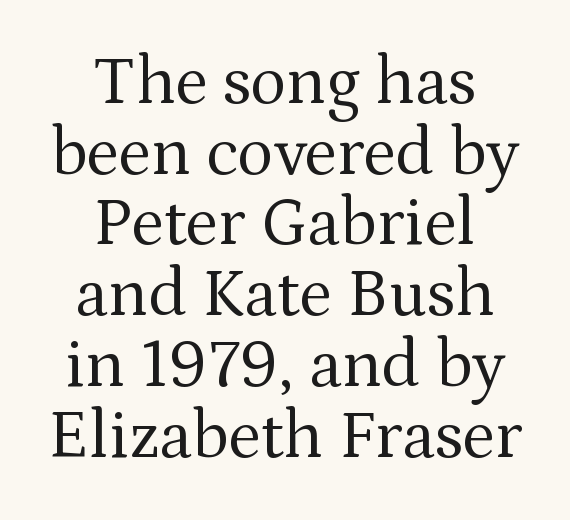
Q: Is the text bold? A: No.
Q: Is the text italic (slanted)? A: No, it is upright.
Q: Is the typeface a serif or a sans-serif typeface? A: Serif.
Q: Is the text underlined? A: No.
Q: How is the paragraph aligned? A: Centered.
Q: Is the spacing between letters normal or unusually wide? A: Normal.
Q: Is the spacing between lines tight, normal or loose? A: Tight.
Q: Width (condensed, normal, or wide)? A: Normal.
Q: Stroke contrast? A: Medium.
Q: x-height? A: Medium.
Q: Monospaced? A: No.
